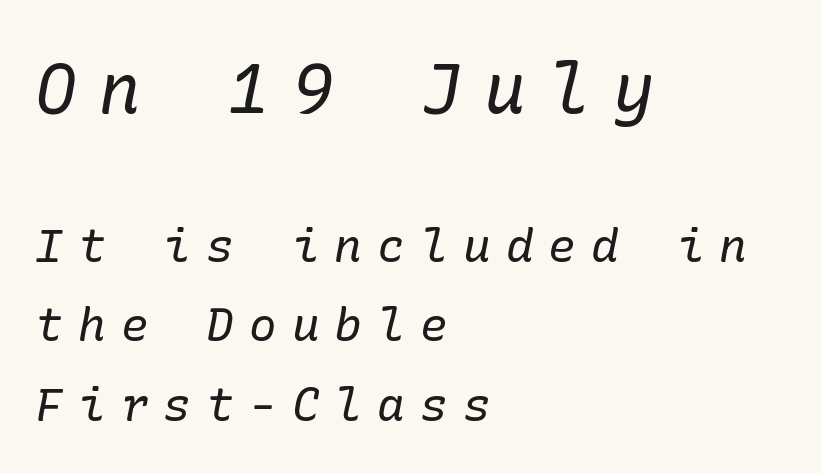
The image shows 69 px regular-weight type, italic (leaning right); set left-aligned, line spacing 1.73x, unusually wide letter spacing (+0.33 em), not underlined; the first (top) block is 1.5x larger; low stroke contrast and a medium x-height.
